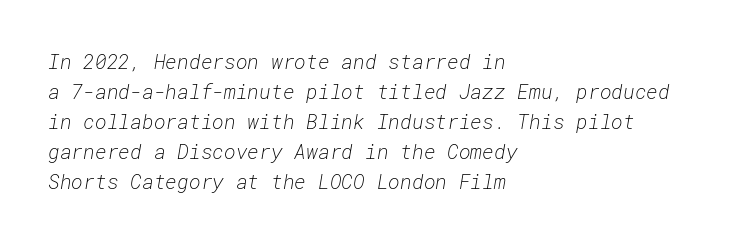
Q: Is the text bold? A: No.
Q: Is the text italic (slanted)? A: Yes, it leans right by about 10 degrees.
Q: Is the text underlined? A: No.
Q: How is the paragraph aligned? A: Left-aligned.
Q: Is the spacing between letters normal or unusually wide? A: Normal.
Q: Is the spacing between lines tight, normal or loose? A: Normal.
